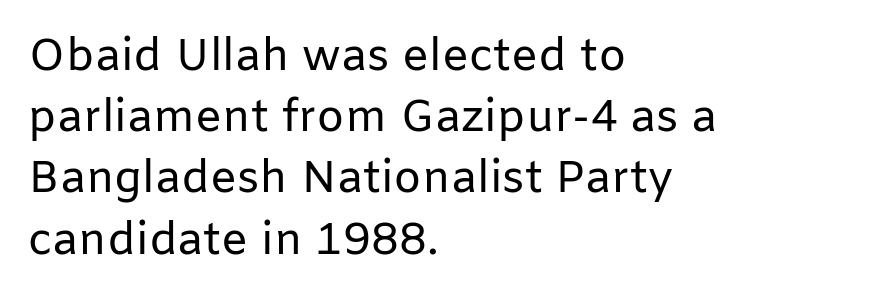
The image shows 45 px regular-weight sans-serif type, upright; set left-aligned, normal line spacing (1.36x), normal letter spacing, not underlined; low stroke contrast and a medium x-height.
